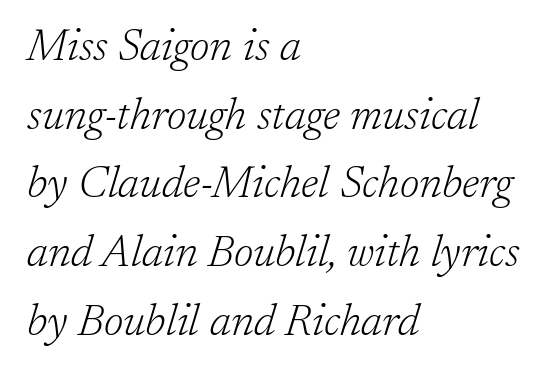
The image shows 44 px light serif type, italic (leaning right); set left-aligned, normal line spacing (1.56x), normal letter spacing, not underlined; low stroke contrast and a medium x-height.
